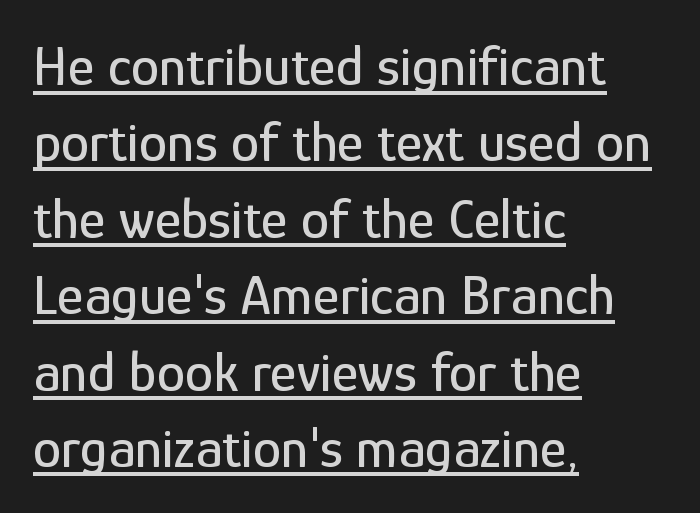
Q: Is the text italic (slanted)? A: No, it is upright.
Q: Is the typeface a serif or a sans-serif typeface? A: Sans-serif.
Q: Is the text underlined? A: Yes.
Q: How is the paragraph aligned? A: Left-aligned.
Q: Is the spacing between letters normal or unusually wide? A: Normal.
Q: Is the spacing between lines tight, normal or loose? A: Normal.
Q: Width (condensed, normal, or wide)? A: Condensed.
Q: Stroke contrast? A: Low.
Q: x-height? A: Medium.
Q: Monospaced? A: No.
